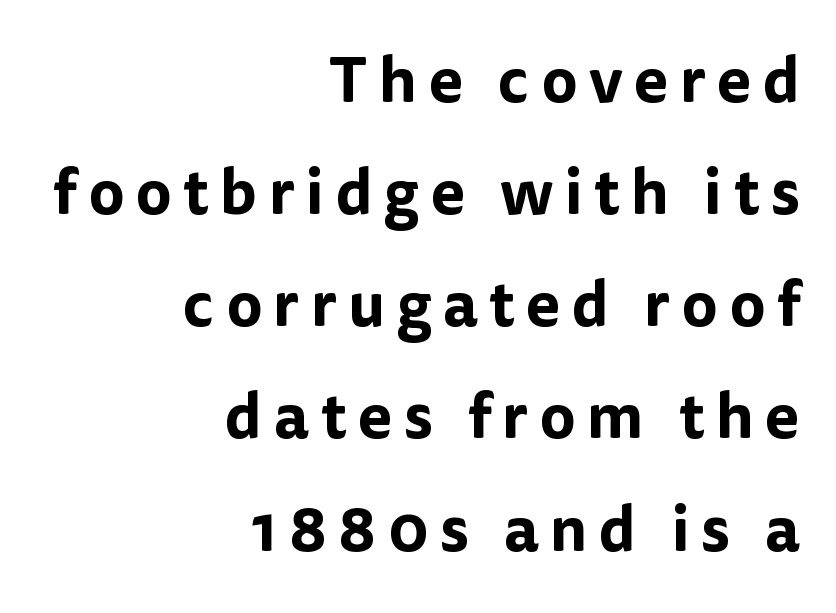
Decoration check: the copy has no underline. Each line ends at the same right margin while the left side varies. The specimen reads as upright at a glance. A typesetter would call this proportional, since set widths differ per character. Are there feet on the stems? There aren't — it's a sans.
